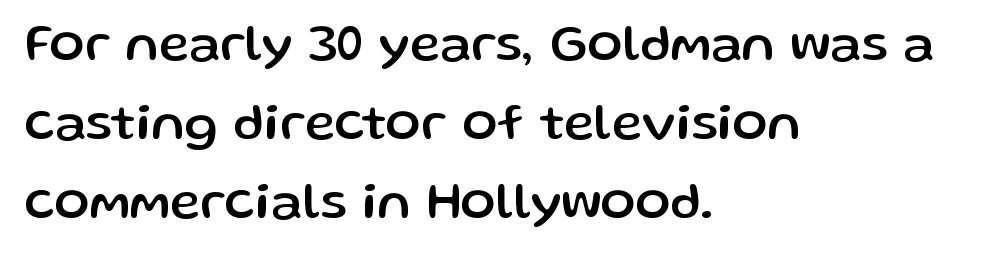
Q: Is the text italic (slanted)? A: No, it is upright.
Q: Is the typeface a serif or a sans-serif typeface? A: Sans-serif.
Q: Is the text underlined? A: No.
Q: How is the paragraph aligned? A: Left-aligned.
Q: Is the spacing between letters normal or unusually wide? A: Normal.
Q: Is the spacing between lines tight, normal or loose? A: Normal.
Q: Width (condensed, normal, or wide)? A: Normal.
Q: Stroke contrast? A: Low.
Q: x-height? A: Medium.
Q: Monospaced? A: No.
